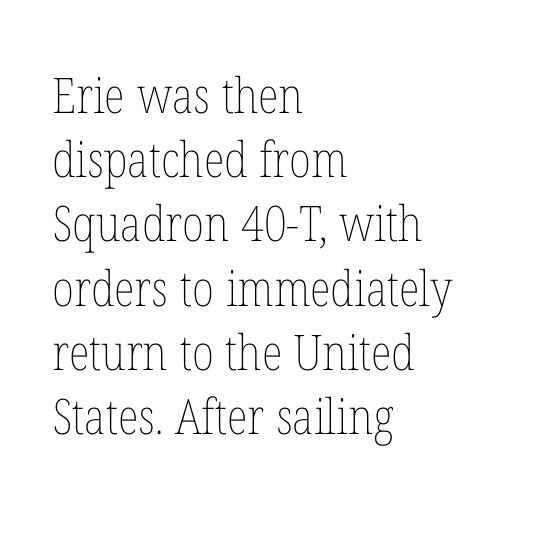
Q: Is the text bold? A: No.
Q: Is the text italic (slanted)? A: No, it is upright.
Q: Is the text underlined? A: No.
Q: How is the paragraph aligned? A: Left-aligned.
Q: Is the spacing between letters normal or unusually wide? A: Normal.
Q: Is the spacing between lines tight, normal or loose? A: Normal.
Q: Width (condensed, normal, or wide)? A: Condensed.
Q: Stroke contrast? A: Low.
Q: x-height? A: Medium.
Q: Monospaced? A: No.
